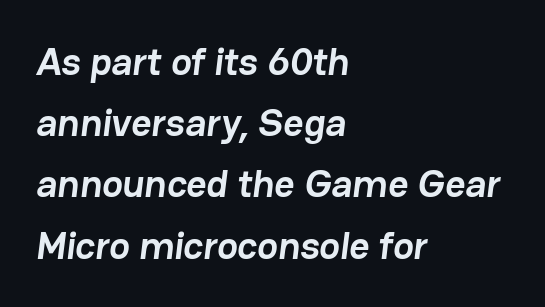
The image shows 39 px semibold sans-serif type; set left-aligned, normal line spacing (1.57x), normal letter spacing, not underlined; low stroke contrast and a medium x-height.
